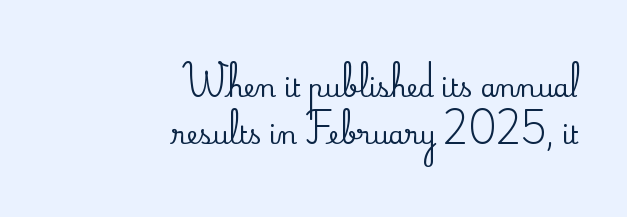
{"italic": "no", "underline": "no", "align": "right", "line_spacing": "loose", "line_spacing_ratio": 1.9, "letter_spacing": "normal", "letter_spacing_em": 0.0, "glyph_px": 25}
